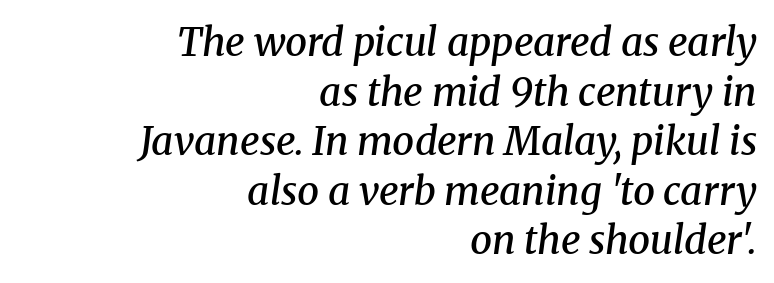
Q: Is the text bold? A: Semi-bold.
Q: Is the text italic (slanted)? A: Yes, it leans right by about 8 degrees.
Q: Is the typeface a serif or a sans-serif typeface? A: Serif.
Q: Is the text underlined? A: No.
Q: How is the paragraph aligned? A: Right-aligned.
Q: Is the spacing between letters normal or unusually wide? A: Normal.
Q: Is the spacing between lines tight, normal or loose? A: Normal.
Q: Width (condensed, normal, or wide)? A: Normal.
Q: Stroke contrast? A: Medium.
Q: x-height? A: Medium.
Q: Monospaced? A: No.
